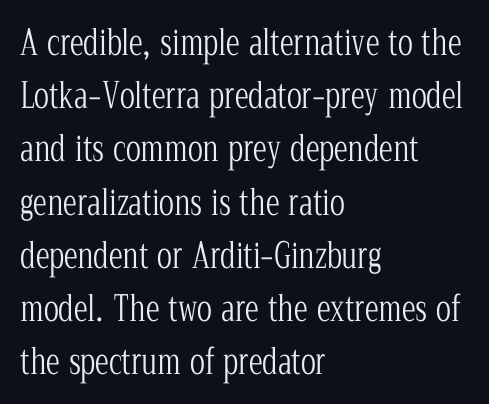
{"serif": "yes", "italic": "no", "bold": "no", "weight": "light", "width": "condensed", "stroke_contrast": "low", "x_height": "medium", "monospaced": "no", "underline": "no", "align": "left", "line_spacing": "normal", "line_spacing_ratio": 1.52, "letter_spacing": "normal", "letter_spacing_em": 0.0, "glyph_px": 35}
